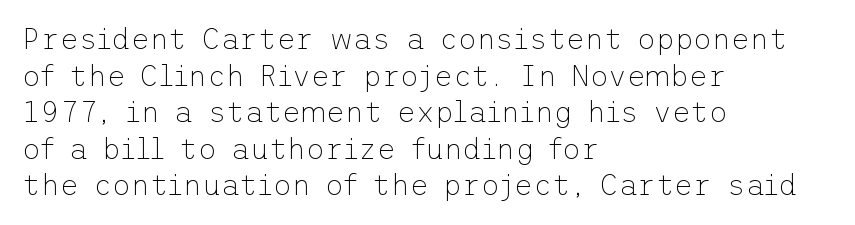
Leading: standard. Glyph-to-glyph distance matches everyday printed text. The axis of the letterforms is exactly vertical. Teacher's note: observe the even left margin — that is flush-left alignment. The space directly below the letters is spotless. The passage shown is not bold in any degree.
